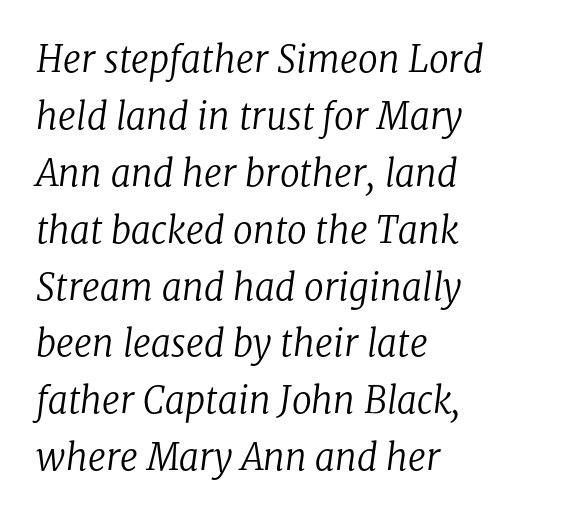
The image shows 36 px regular-weight serif type, italic (leaning right); set left-aligned, normal line spacing (1.58x), normal letter spacing, not underlined; low stroke contrast and a medium x-height.
